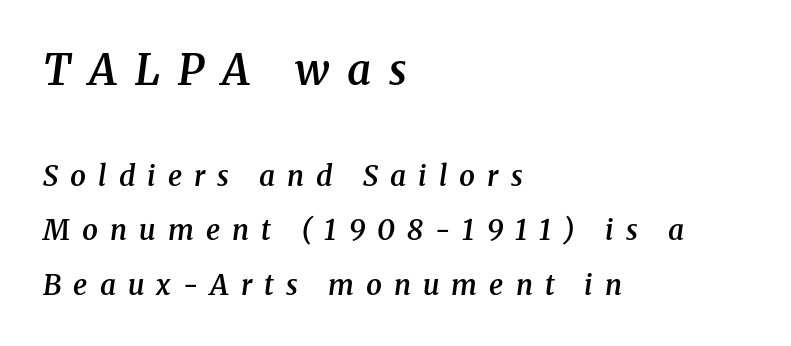
The image shows 42 px semibold serif type, italic (leaning right); set left-aligned, loose line spacing (1.94x), unusually wide letter spacing (+0.43 em), not underlined; the first (top) block is 1.5x larger; medium stroke contrast and a medium x-height.
